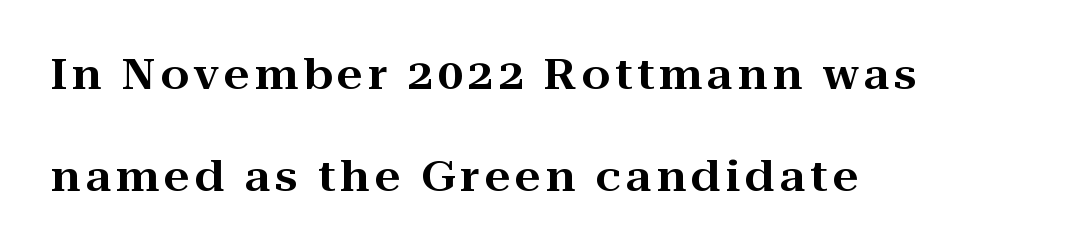
The image shows 41 px wide serif type, upright; set left-aligned, loose line spacing (2.48x), not underlined; high stroke contrast and a medium x-height.
